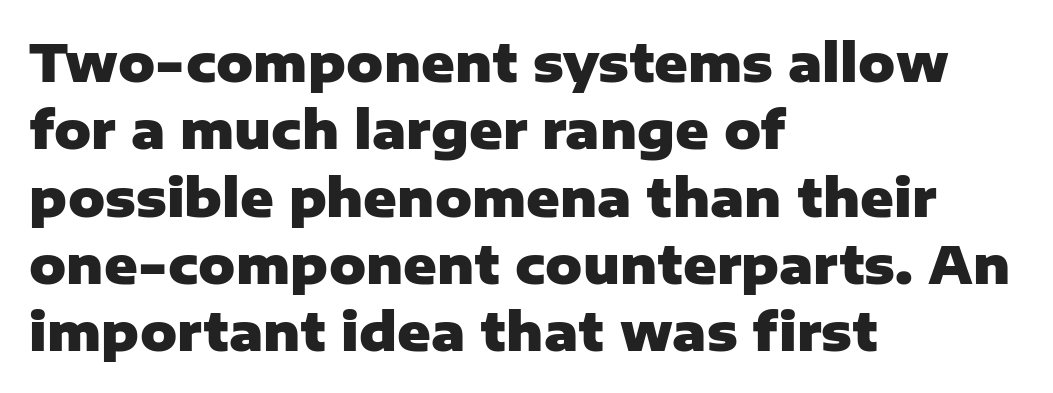
{"serif": "no", "italic": "no", "bold": "yes", "weight": "heavy", "width": "normal", "stroke_contrast": "low", "x_height": "medium", "monospaced": "no", "underline": "no", "align": "left", "line_spacing": "normal", "line_spacing_ratio": 1.32, "letter_spacing": "normal", "letter_spacing_em": 0.0, "glyph_px": 51}
